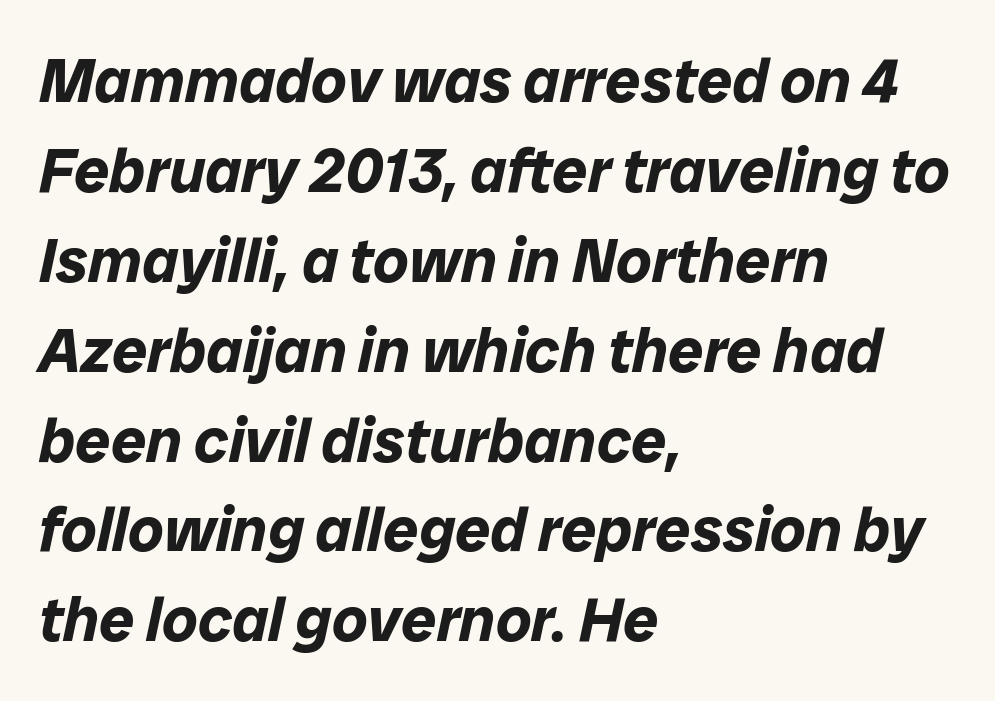
The space directly below the letters is spotless. Proportional: the letters do not fall into vertical columns. Where is the straight margin? On the left. Letter spacing: default. Line spacing here is normal. You'd pick this weight for a headline — it's a proper bold.
